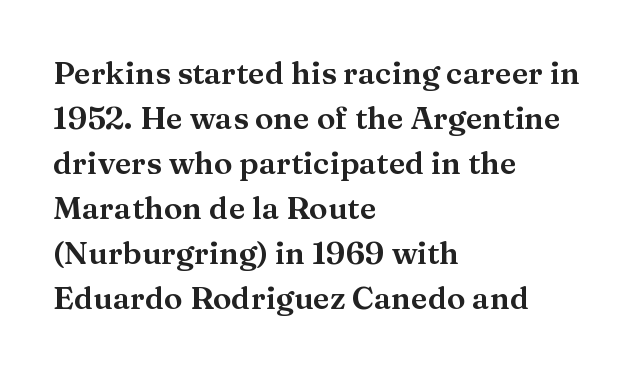
{"serif": "yes", "italic": "no", "width": "wide", "stroke_contrast": "medium", "x_height": "medium", "monospaced": "no", "underline": "no", "align": "left", "line_spacing": "normal", "line_spacing_ratio": 1.45, "letter_spacing": "normal", "letter_spacing_em": 0.0, "glyph_px": 31}
